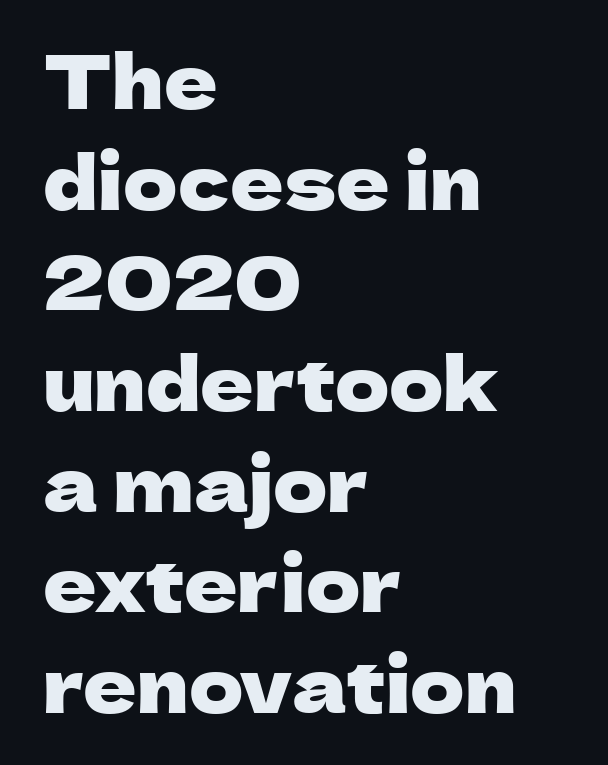
Q: Is the text italic (slanted)? A: No, it is upright.
Q: Is the typeface a serif or a sans-serif typeface? A: Sans-serif.
Q: Is the text underlined? A: No.
Q: How is the paragraph aligned? A: Left-aligned.
Q: Is the spacing between letters normal or unusually wide? A: Normal.
Q: Is the spacing between lines tight, normal or loose? A: Normal.
Q: Width (condensed, normal, or wide)? A: Normal.
Q: Stroke contrast? A: Low.
Q: x-height? A: Medium.
Q: Monospaced? A: No.
